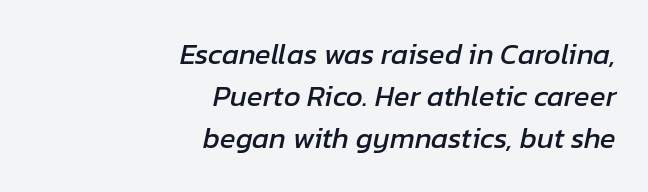
The image shows 29 px text type, italic (leaning right); set right-aligned, normal line spacing (1.44x), normal letter spacing, not underlined; low stroke contrast and a medium x-height.
